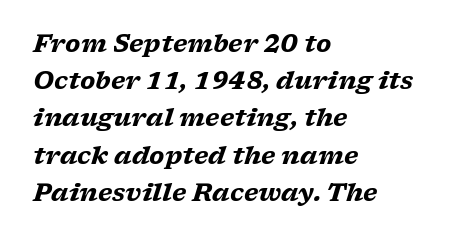
Q: Is the text bold? A: Yes.
Q: Is the text italic (slanted)? A: Yes, it leans right by about 17 degrees.
Q: Is the text underlined? A: No.
Q: How is the paragraph aligned? A: Left-aligned.
Q: Is the spacing between letters normal or unusually wide? A: Normal.
Q: Is the spacing between lines tight, normal or loose? A: Normal.
